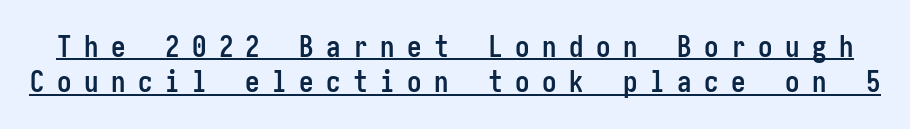
The image shows 29 px semibold, condensed sans-serif type, upright; set line spacing 1.22x, unusually wide letter spacing (+0.43 em), underlined; low stroke contrast and a medium x-height.
